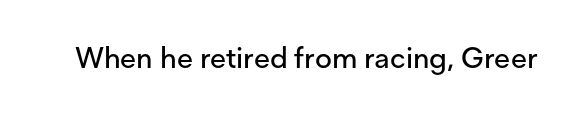
Q: Is the text italic (slanted)? A: No, it is upright.
Q: Is the typeface a serif or a sans-serif typeface? A: Sans-serif.
Q: Is the text underlined? A: No.
Q: Is the spacing between letters normal or unusually wide? A: Normal.
Q: Width (condensed, normal, or wide)? A: Normal.
Q: Stroke contrast? A: Low.
Q: x-height? A: Medium.
Q: Monospaced? A: No.
